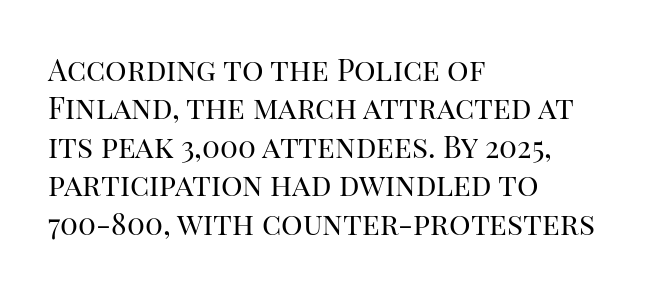
Q: Is the text bold? A: No.
Q: Is the text italic (slanted)? A: No, it is upright.
Q: Is the typeface a serif or a sans-serif typeface? A: Serif.
Q: Is the text underlined? A: No.
Q: How is the paragraph aligned? A: Left-aligned.
Q: Is the spacing between letters normal or unusually wide? A: Normal.
Q: Is the spacing between lines tight, normal or loose? A: Normal.
Q: Width (condensed, normal, or wide)? A: Normal.
Q: Stroke contrast? A: High.
Q: x-height? A: Large.
Q: Monospaced? A: No.
